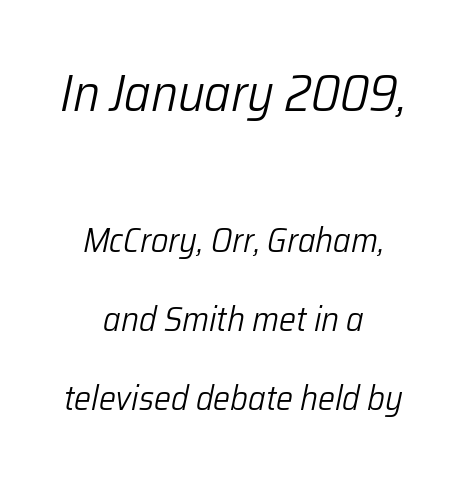
Q: Is the text bold? A: No.
Q: Is the text italic (slanted)? A: Yes, it leans right by about 12 degrees.
Q: Is the text underlined? A: No.
Q: How is the paragraph aligned? A: Centered.
Q: Is the spacing between letters normal or unusually wide? A: Normal.
Q: Is the spacing between lines tight, normal or loose? A: Loose.
Q: Which block of text is set in a larger size, the first (top) or the second (bottom)? A: The first (top) one.
Q: Width (condensed, normal, or wide)? A: Normal.
Q: Stroke contrast? A: Low.
Q: x-height? A: Medium.
Q: Monospaced? A: No.
